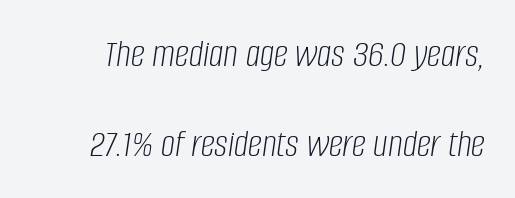
The image shows 40 px light, condensed type, italic (leaning right); set loose line spacing (2.24x), normal letter spacing, not underlined; low stroke contrast and a large x-height.
